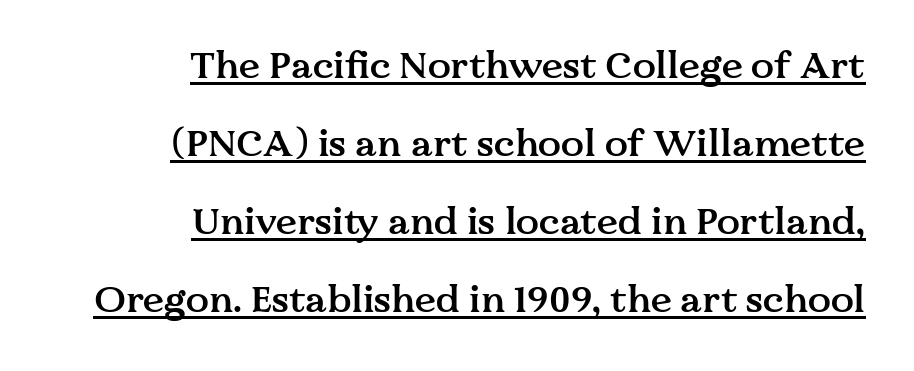
The image shows 38 px semibold serif type, upright; set right-aligned, loose line spacing (2.05x), normal letter spacing, underlined; medium stroke contrast and a medium x-height.
